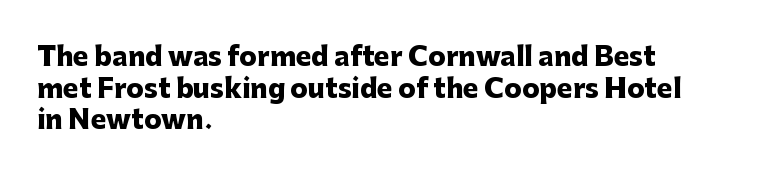
I'd describe the lettering as bold — thick and assertive. Words appear dense and cohesive because spacing is normal. Reading down the block, your eye returns to a fixed left position each line. The lettering holds an erect, upright posture throughout. Descender tails drop into unmarked territory.
